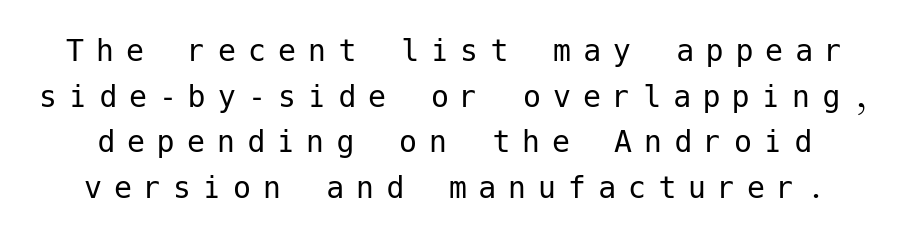
Q: Is the text bold? A: No.
Q: Is the text italic (slanted)? A: No, it is upright.
Q: Is the typeface a serif or a sans-serif typeface? A: Sans-serif.
Q: Is the text underlined? A: No.
Q: Is the spacing between letters normal or unusually wide? A: Unusually wide.
Q: Is the spacing between lines tight, normal or loose? A: Normal.
Q: Width (condensed, normal, or wide)? A: Normal.
Q: Stroke contrast? A: Low.
Q: x-height? A: Medium.
